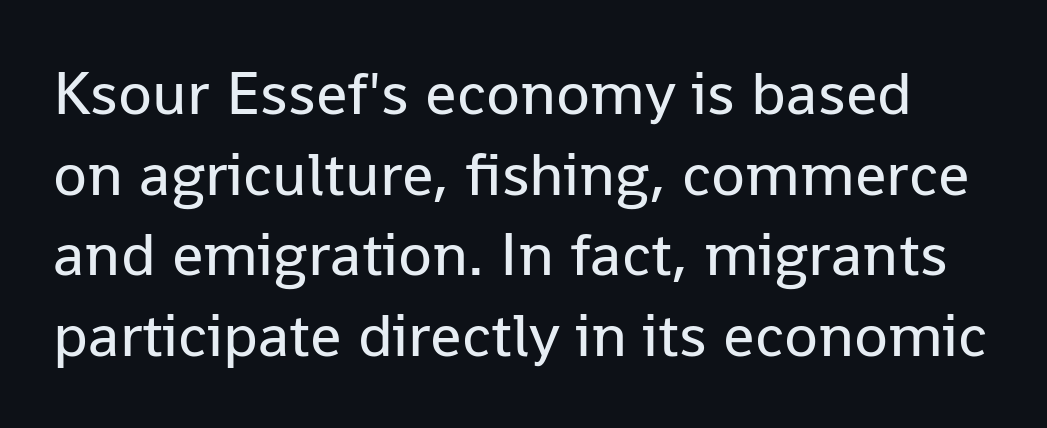
Q: Is the text bold? A: No.
Q: Is the text italic (slanted)? A: No, it is upright.
Q: Is the typeface a serif or a sans-serif typeface? A: Sans-serif.
Q: Is the text underlined? A: No.
Q: Is the spacing between letters normal or unusually wide? A: Normal.
Q: Is the spacing between lines tight, normal or loose? A: Normal.
Q: Width (condensed, normal, or wide)? A: Normal.
Q: Stroke contrast? A: Low.
Q: x-height? A: Medium.
Q: Monospaced? A: No.
